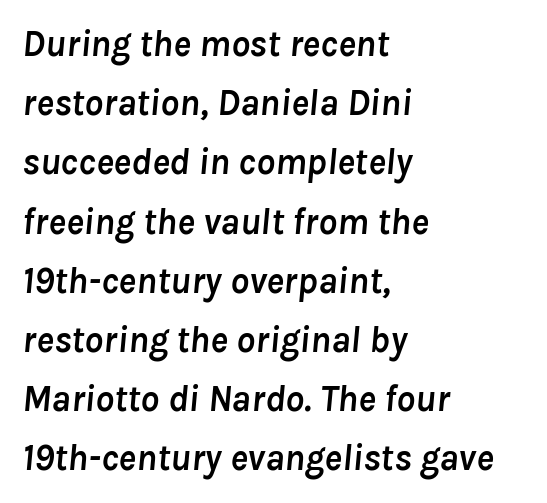
The designer left line spacing at the default. What stands out about the letter spacing? Nothing — it is the standard amount. This sample has the flowing, uneven cadence of proportional lettering. Caption: multi-line text, flush left, ragged right. Weight: bold.
